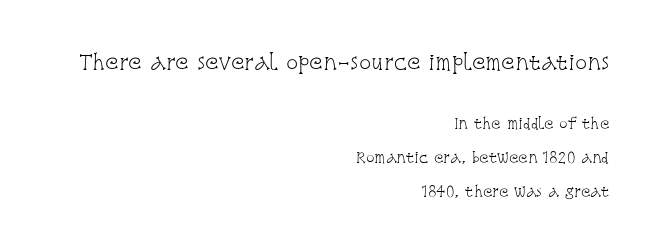
The image shows 20 px text type, upright; set right-aligned, loose line spacing (2.44x), normal letter spacing, not underlined; the first (top) block is 1.43x larger.
